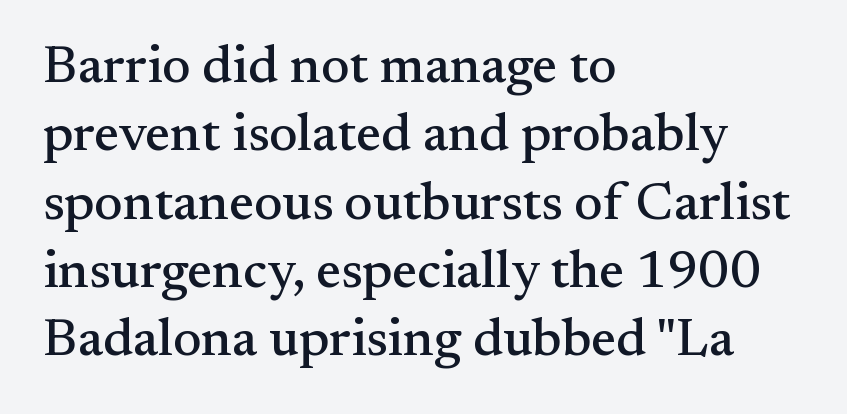
Is this a fixed-width face? No — the glyphs have proportional, varying widths. This rendering leaves character spacing at its baseline value. Is there much room between lines? A standard amount, neither cramped nor airy. The baseline area is clear.
